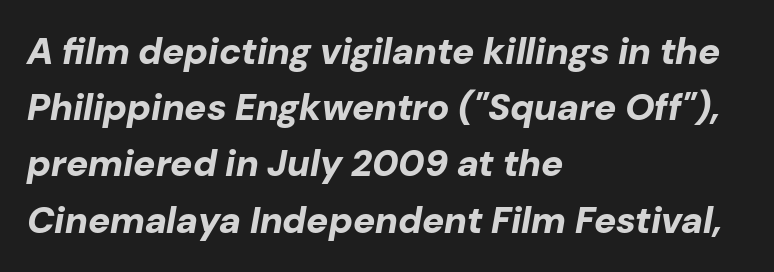
The image shows 37 px bold type, italic (leaning right); set left-aligned, normal line spacing (1.52x), normal letter spacing, not underlined; low stroke contrast and a medium x-height.
